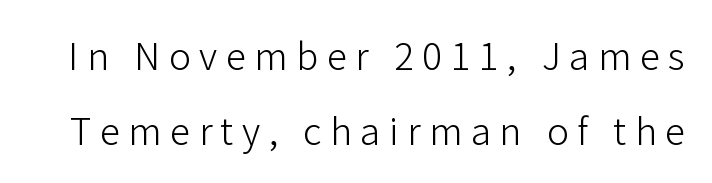
Regarding serifs, this sample does without them. Students, note that the glyphs here are deliberately spaced far apart. No word sits above an underline. Leading: increased.
